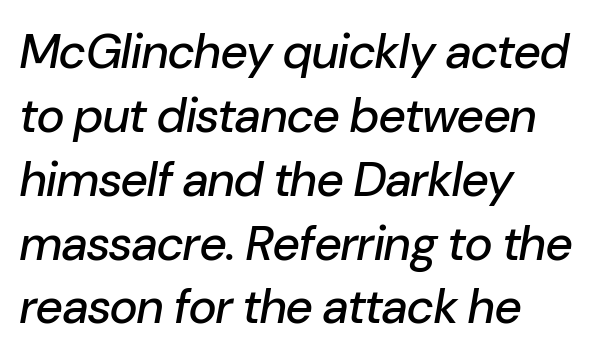
Q: Is the text italic (slanted)? A: Yes, it leans right by about 10 degrees.
Q: Is the text underlined? A: No.
Q: How is the paragraph aligned? A: Left-aligned.
Q: Is the spacing between letters normal or unusually wide? A: Normal.
Q: Is the spacing between lines tight, normal or loose? A: Normal.
Q: Width (condensed, normal, or wide)? A: Normal.
Q: Stroke contrast? A: Low.
Q: x-height? A: Medium.
Q: Monospaced? A: No.
